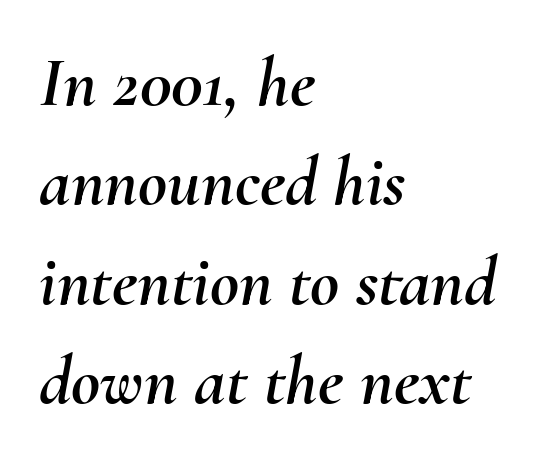
The image shows 71 px text type, italic (leaning right); set left-aligned, normal line spacing (1.4x), normal letter spacing, not underlined; medium stroke contrast and a small x-height.
